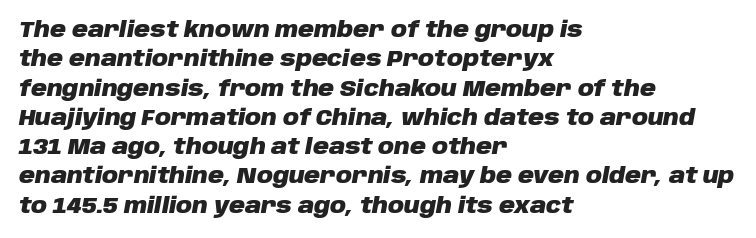
{"italic": "yes", "lean": "right", "slant_degrees": 10, "bold": "yes", "underline": "no", "align": "left", "line_spacing": "normal", "line_spacing_ratio": 1.33, "letter_spacing": "normal", "letter_spacing_em": 0.0, "glyph_px": 22}
